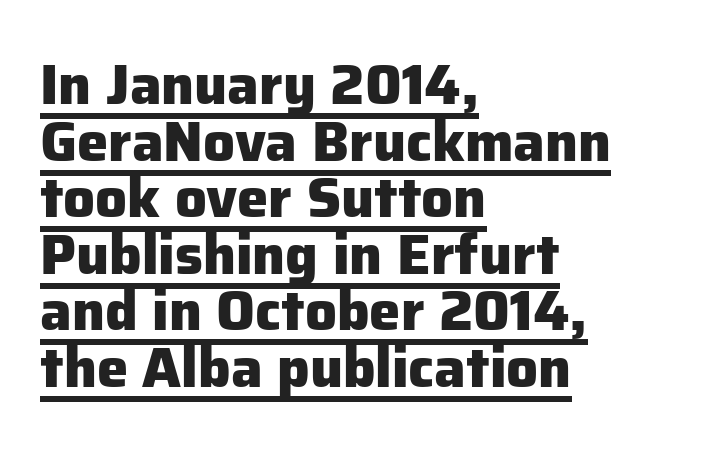
The passage shown has conventional tracking throughout. On the weight axis this lands at bold, roughly 700. Every word sits above its own underline. Each letter keeps its own natural width here, so spacing adapts to shape.
